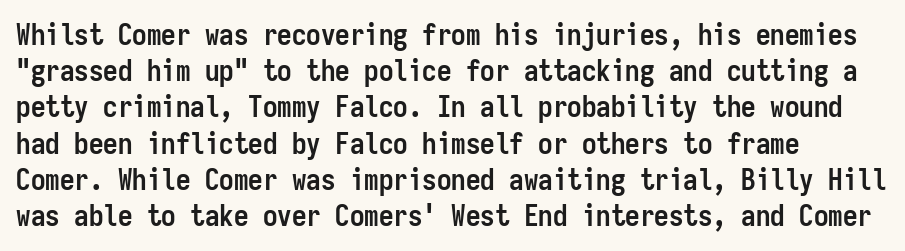
The image shows 29 px semibold, condensed sans-serif type, upright, monospaced; set left-aligned, normal line spacing (1.25x), normal letter spacing, not underlined; low stroke contrast and a medium x-height.
